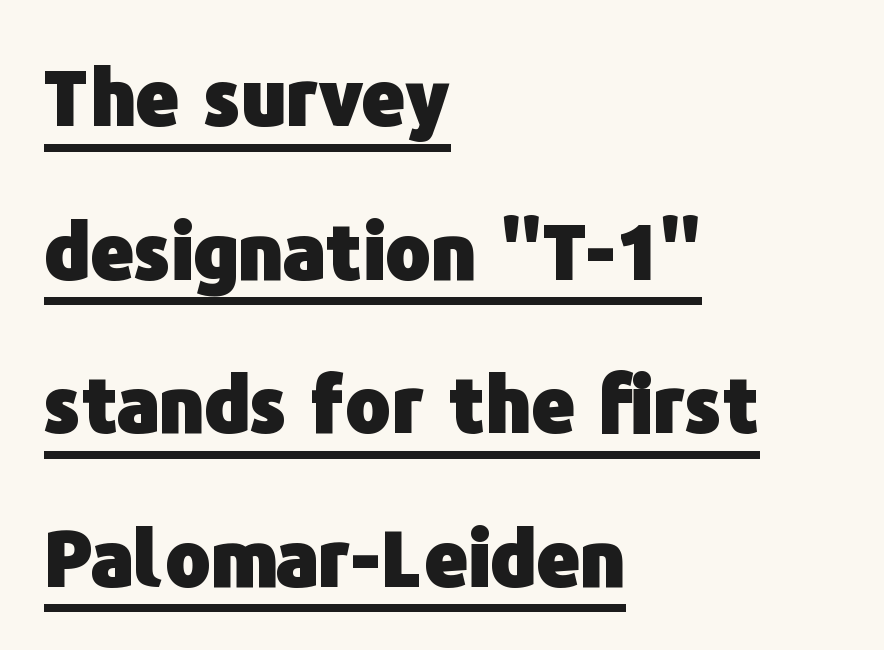
Each letter keeps its own natural width here, so spacing adapts to shape. The text was rendered using a sans face with plain stroke endings. A dark, heavy texture on the line: the type is bold. The typesetter has applied underlining to the passage shown.
